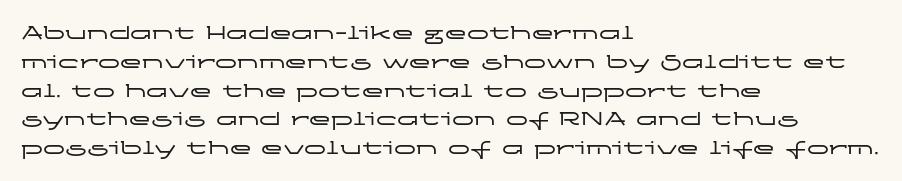
Q: Is the text italic (slanted)? A: No, it is upright.
Q: Is the text underlined? A: No.
Q: How is the paragraph aligned? A: Left-aligned.
Q: Is the spacing between letters normal or unusually wide? A: Normal.
Q: Is the spacing between lines tight, normal or loose? A: Normal.
